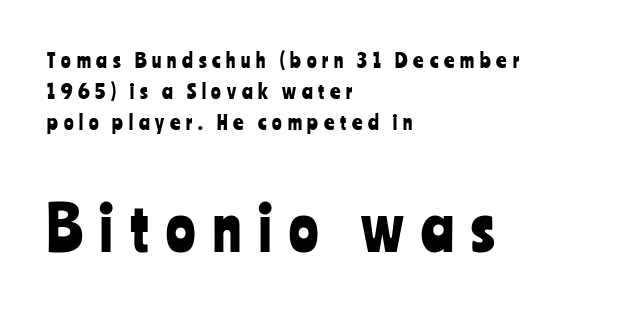
Q: Is the text italic (slanted)? A: No, it is upright.
Q: Is the typeface a serif or a sans-serif typeface? A: Sans-serif.
Q: Is the text underlined? A: No.
Q: How is the paragraph aligned? A: Left-aligned.
Q: Is the spacing between letters normal or unusually wide? A: Unusually wide.
Q: Is the spacing between lines tight, normal or loose? A: Normal.
Q: Which block of text is set in a larger size, the first (top) or the second (bottom)? A: The second (bottom) one.
Q: Width (condensed, normal, or wide)? A: Condensed.
Q: Stroke contrast? A: Low.
Q: x-height? A: Medium.
Q: Monospaced? A: No.
